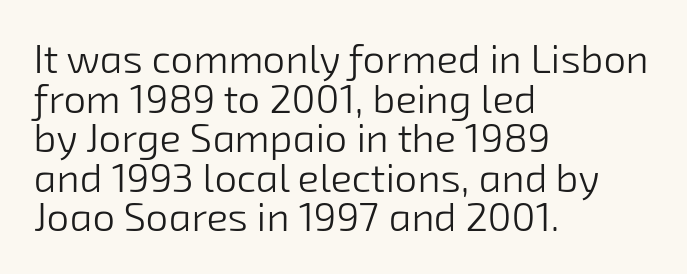
Q: Is the text bold? A: No.
Q: Is the typeface a serif or a sans-serif typeface? A: Sans-serif.
Q: Is the text underlined? A: No.
Q: How is the paragraph aligned? A: Left-aligned.
Q: Is the spacing between letters normal or unusually wide? A: Normal.
Q: Is the spacing between lines tight, normal or loose? A: Tight.
Q: Width (condensed, normal, or wide)? A: Normal.
Q: Stroke contrast? A: Low.
Q: x-height? A: Medium.
Q: Monospaced? A: No.
